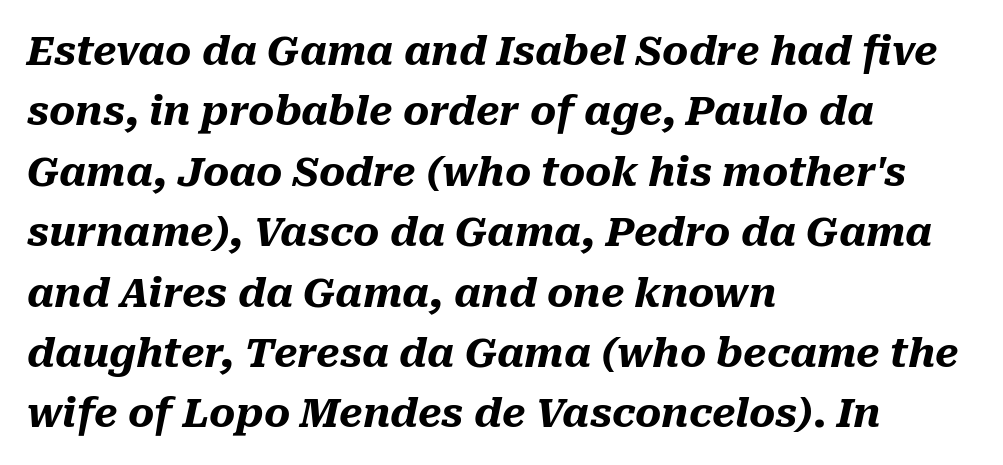
Q: Is the text bold? A: Yes.
Q: Is the text italic (slanted)? A: Yes, it leans right by about 10 degrees.
Q: Is the text underlined? A: No.
Q: How is the paragraph aligned? A: Left-aligned.
Q: Is the spacing between letters normal or unusually wide? A: Normal.
Q: Is the spacing between lines tight, normal or loose? A: Normal.
Q: Width (condensed, normal, or wide)? A: Normal.
Q: Stroke contrast? A: Medium.
Q: x-height? A: Medium.
Q: Monospaced? A: No.
